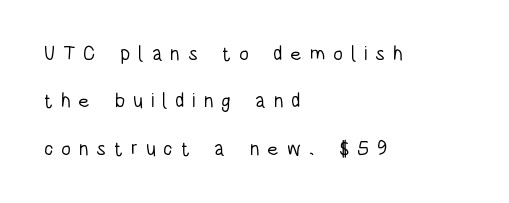
The image shows 20 px text type, upright; set left-aligned, loose line spacing (2.37x), unusually wide letter spacing (+0.39 em), not underlined.
